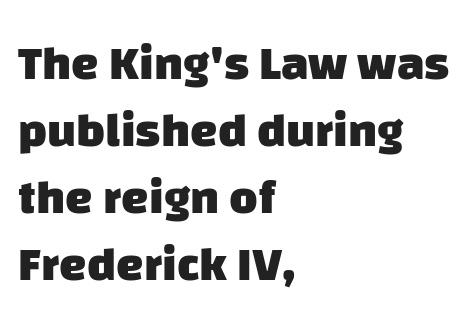
The image shows 49 px heavy sans-serif type; set left-aligned, normal line spacing (1.37x), normal letter spacing, not underlined; low stroke contrast and a large x-height.
